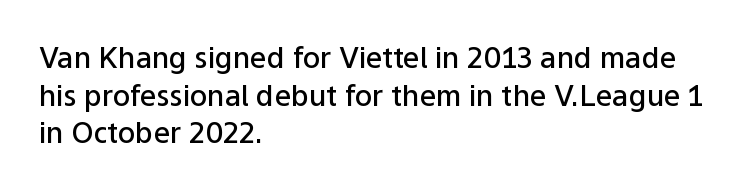
Notice how the passage keeps a crisp vertical edge on the left only. Stroke terminals: plain, sans-serif. Ordinary non-slanted type is in use. Default kerning and tracking; the words read as compact shapes. What's the leading like? Ordinary, nothing unusual. Note the varied advance widths — an 'i' is clearly narrower than an 'm'.
